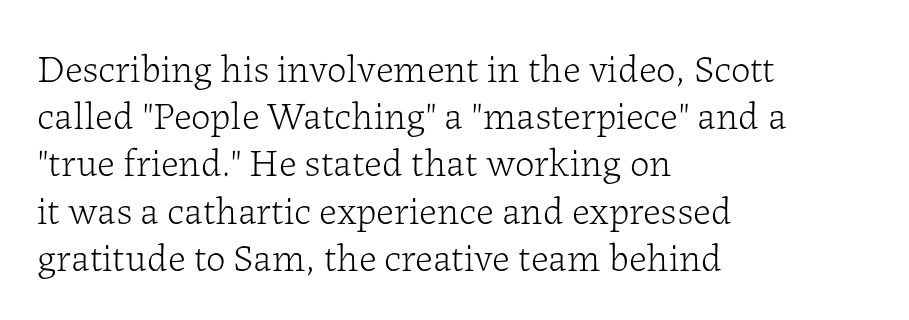
Classification — serif. The font sits on the lighter half of the weight spectrum, regular included. Descenders are the only things crossing below the line. Is this a fixed-width face? No — the glyphs have proportional, varying widths. Visually the block forms a straight wall on the left and a jagged coastline on the right.
